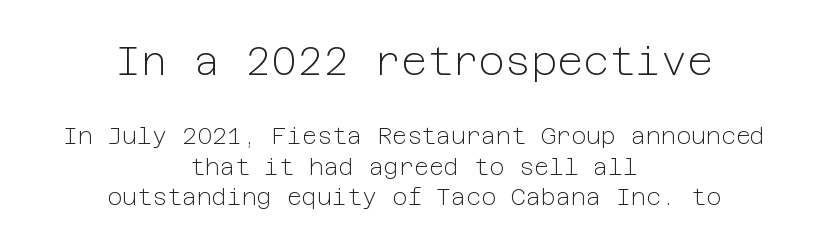
Q: Is the text bold? A: No.
Q: Is the text italic (slanted)? A: No, it is upright.
Q: Is the typeface a serif or a sans-serif typeface? A: Sans-serif.
Q: Is the text underlined? A: No.
Q: How is the paragraph aligned? A: Centered.
Q: Is the spacing between letters normal or unusually wide? A: Normal.
Q: Is the spacing between lines tight, normal or loose? A: Normal.
Q: Which block of text is set in a larger size, the first (top) or the second (bottom)? A: The first (top) one.
Q: Width (condensed, normal, or wide)? A: Normal.
Q: Stroke contrast? A: Low.
Q: x-height? A: Medium.
